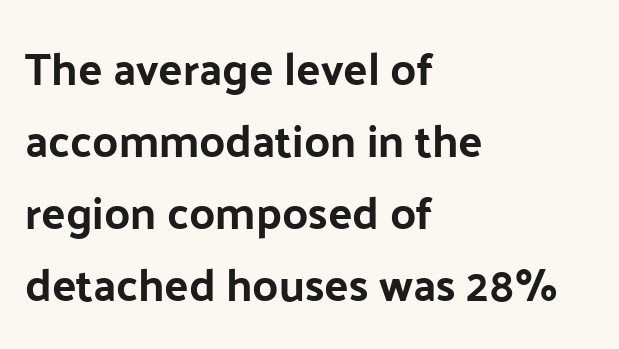
Every stem runs plumb, perpendicular to the baseline. Clear beneath every line of the passage. Regarding serifs, this sample does without them. Notice how descenders clear the ascenders below comfortably — that's standard leading. In CSS terms this would be text-align: left. Tracking value appears to be zero — textbook default spacing.
